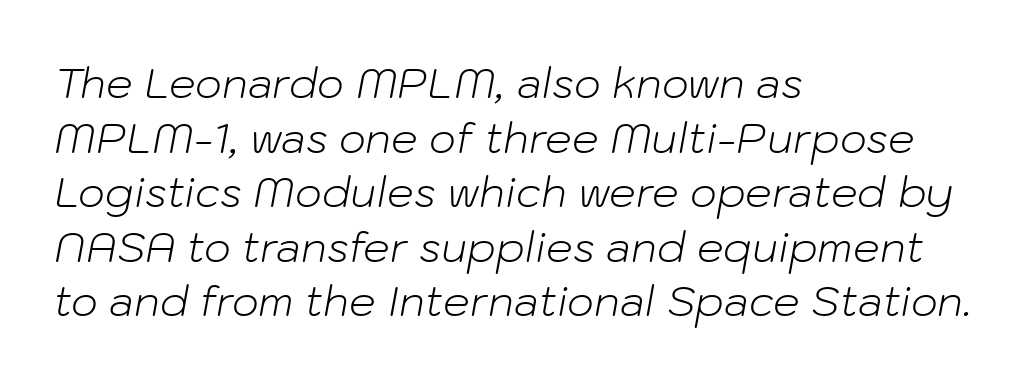
{"italic": "yes", "lean": "right", "slant_degrees": 10, "bold": "no", "weight": "light", "width": "normal", "stroke_contrast": "low", "x_height": "medium", "monospaced": "no", "underline": "no", "align": "left", "line_spacing": "normal", "line_spacing_ratio": 1.3, "letter_spacing": "normal", "letter_spacing_em": 0.0, "glyph_px": 42}
